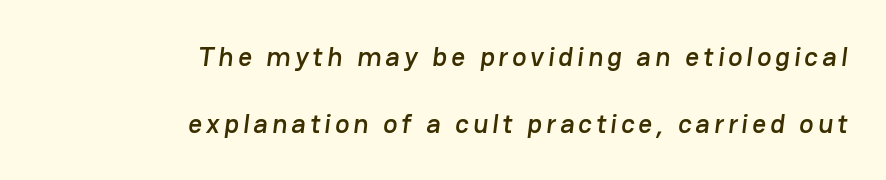
Q: Is the text underlined? A: No.
Q: How is the paragraph aligned? A: Right-aligned.
Q: Is the spacing between lines tight, normal or loose? A: Loose.
